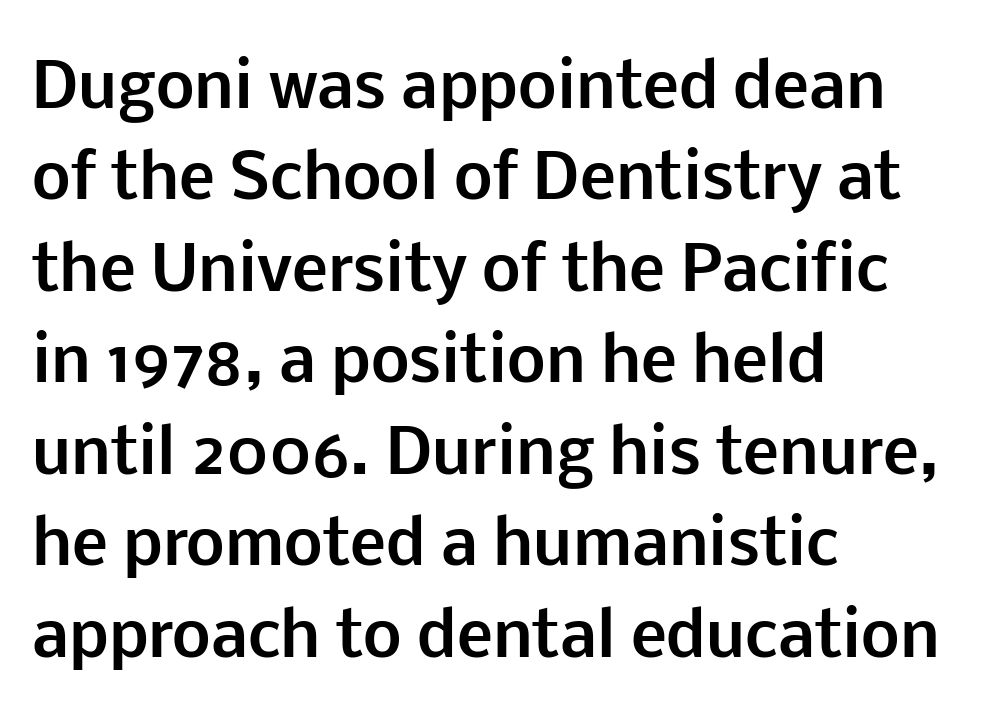
Compared with a centered layout, this one pins lines to the left instead. Descender tails drop into unmarked territory. You can tell it's not italic because the verticals are truly vertical. The font family rendered here belongs to the sans-serif group. Does extra space separate the letters? No, they use regular spacing. Does the weight exceed regular? Yes, all the way to bold.
